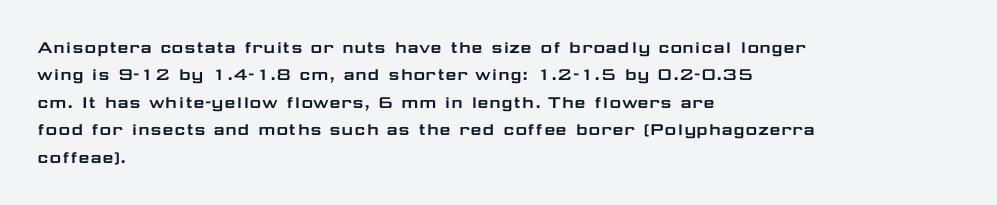
The specimen omits any rule beneath the text block's lines. The face used here is rendered with its standard letterfit. Posture: straight, roman, zero tilt. A student would call this left alignment; a typographer would say flush left, rag right. If you measured baseline to baseline, you'd find a middling distance.
